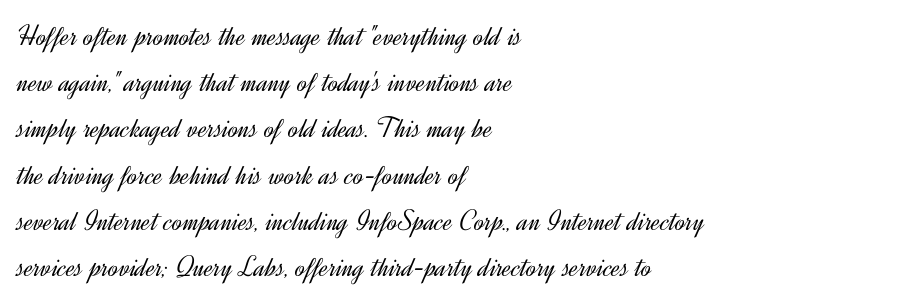
The lines are quadded left. Evenly set lines give the paragraph a standard silhouette. Check where the strokes stop: nothing finishes them off — pure sans.
